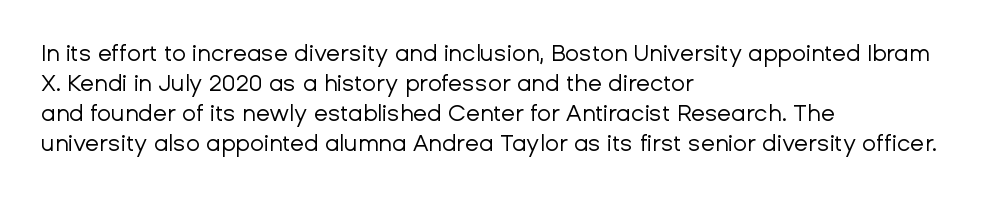
{"italic": "no", "bold": "no", "underline": "no", "align": "left", "line_spacing": "normal", "line_spacing_ratio": 1.3, "letter_spacing": "normal", "letter_spacing_em": 0.0, "glyph_px": 23}
